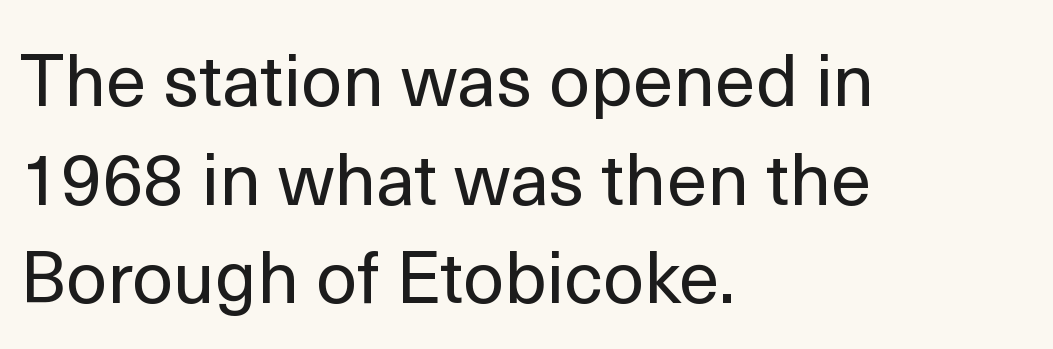
The image shows 73 px regular-weight sans-serif type, upright; set left-aligned, normal line spacing (1.35x), normal letter spacing, not underlined; a medium x-height.
